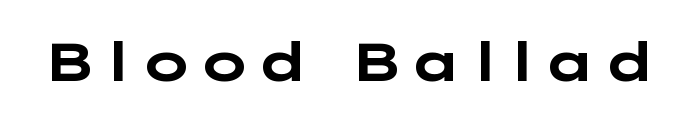
Words float on clear page, feet unadorned. Notice how thick the strokes are: this is what a full bold looks like. Each letter's strokes conclude bluntly, with no projecting serifs. If you drew a line through each stem, it would be perfectly vertical.
